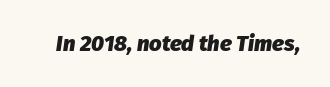
The passage shown is emphatically bold. Descenders are the only things crossing below the line. Between one letter and the next there's only the usual sliver of space. When letters slant like this, we call the style italic.
